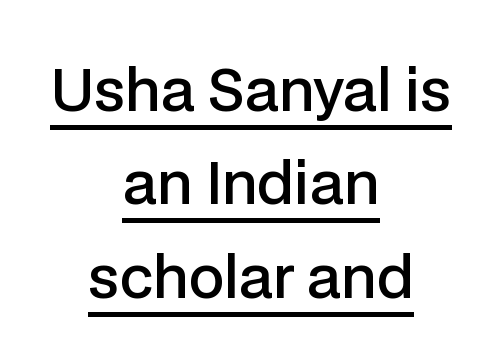
{"serif": "no", "italic": "no", "bold": "semi", "weight": "semibold", "width": "normal", "stroke_contrast": "low", "x_height": "medium", "monospaced": "no", "underline": "yes", "align": "center", "line_spacing": "normal", "line_spacing_ratio": 1.64, "letter_spacing": "normal", "letter_spacing_em": 0.0, "glyph_px": 57}
